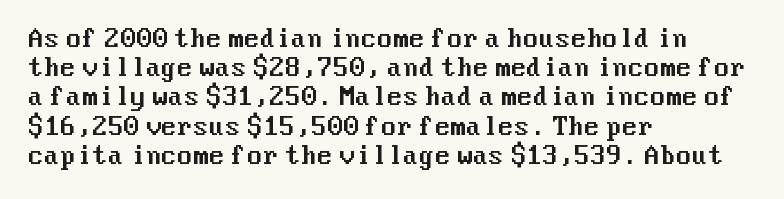
Interline gaps are of average width in this sample. Short note: letters normally spaced. Posture: vertical. The strip under each line holds only bare page. Which margin do the lines hug? The left one — the right edge is uneven.
